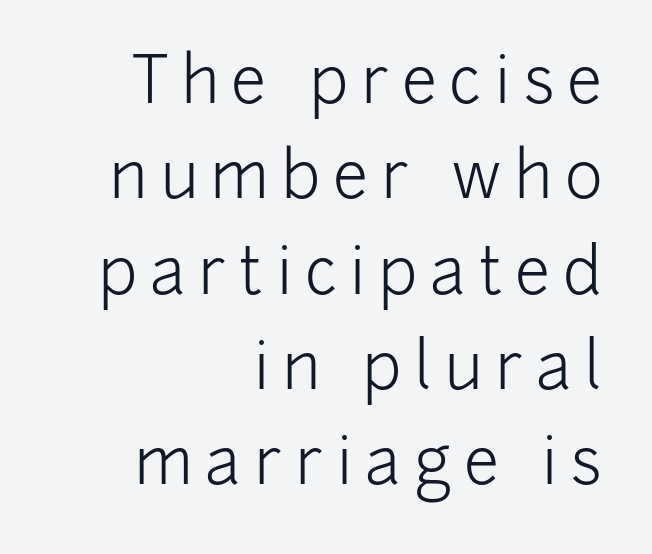
{"serif": "no", "italic": "no", "bold": "no", "weight": "light", "width": "normal", "stroke_contrast": "low", "x_height": "medium", "monospaced": "no", "underline": "no", "align": "right", "line_spacing": "normal", "line_spacing_ratio": 1.49, "letter_spacing": "wide", "letter_spacing_em": 0.2, "glyph_px": 64}
